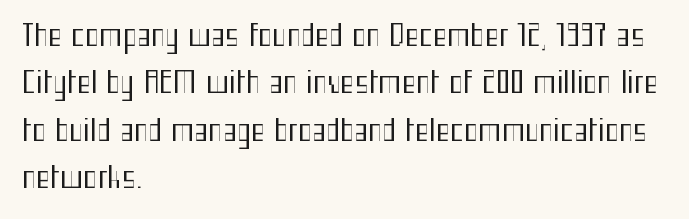
{"serif": "no", "italic": "no", "bold": "no", "weight": "regular", "width": "condensed", "stroke_contrast": "medium", "x_height": "medium", "monospaced": "no", "underline": "no", "align": "left", "line_spacing": "normal", "line_spacing_ratio": 1.58, "letter_spacing": "normal", "letter_spacing_em": 0.0, "glyph_px": 30}
